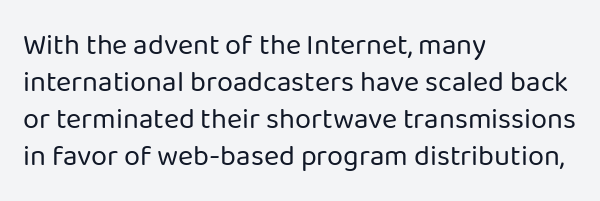
Decoration check: the copy has no underline. Is this a heavy cut? Hardly; it is regular or lighter. The lines are quadded left. Notice how the stems are strictly vertical — no italics here.
